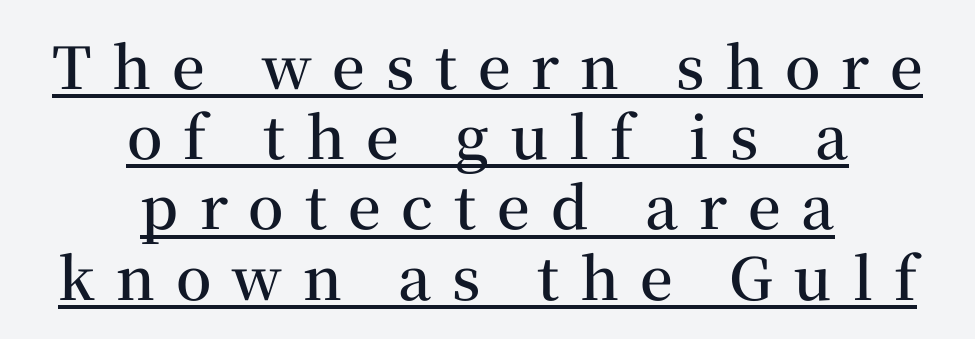
{"serif": "yes", "italic": "no", "bold": "semi", "weight": "semibold", "width": "normal", "stroke_contrast": "medium", "x_height": "medium", "monospaced": "no", "underline": "yes", "align": "center", "line_spacing_ratio": 1.21, "letter_spacing": "wide", "letter_spacing_em": 0.36, "glyph_px": 58}
